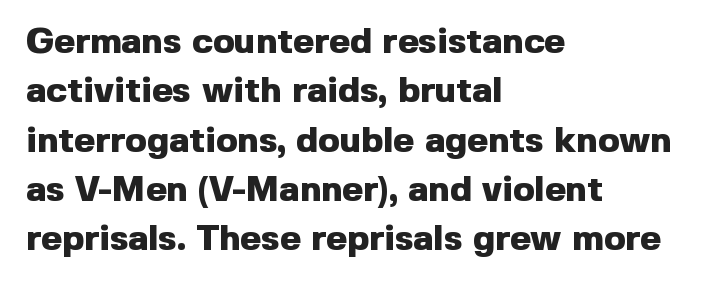
{"serif": "no", "italic": "no", "bold": "yes", "weight": "heavy", "width": "normal", "x_height": "medium", "monospaced": "no", "underline": "no", "align": "left", "line_spacing": "normal", "line_spacing_ratio": 1.37, "letter_spacing": "normal", "letter_spacing_em": 0.0, "glyph_px": 36}
